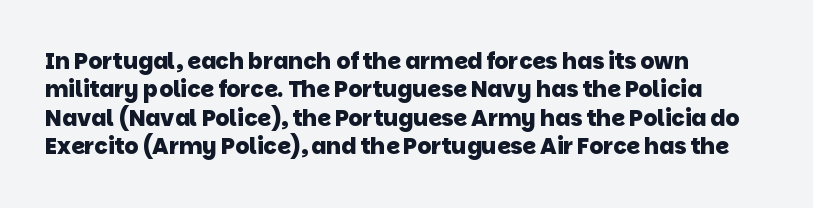
The image shows 22 px bold type; set left-aligned, normal line spacing (1.29x), normal letter spacing, not underlined.
